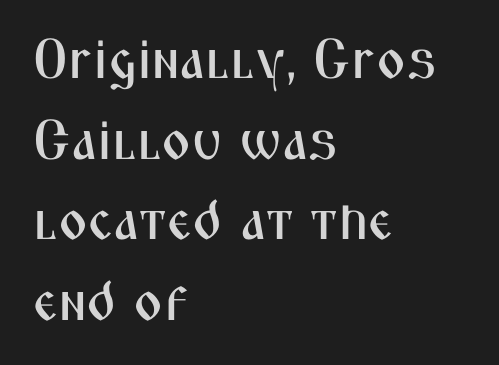
{"serif": "no", "italic": "no", "width": "condensed", "stroke_contrast": "medium", "x_height": "medium", "monospaced": "no", "underline": "no", "align": "left", "line_spacing": "normal", "line_spacing_ratio": 1.44, "letter_spacing": "normal", "letter_spacing_em": 0.0, "glyph_px": 56}
